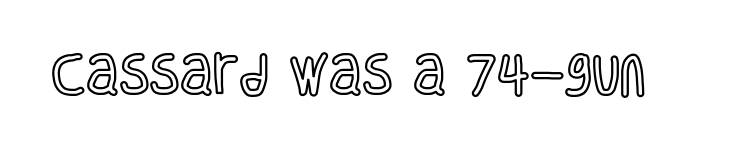
{"italic": "no", "width": "condensed", "x_height": "large", "monospaced": "no", "underline": "no", "letter_spacing": "normal", "letter_spacing_em": 0.0, "glyph_px": 45}
